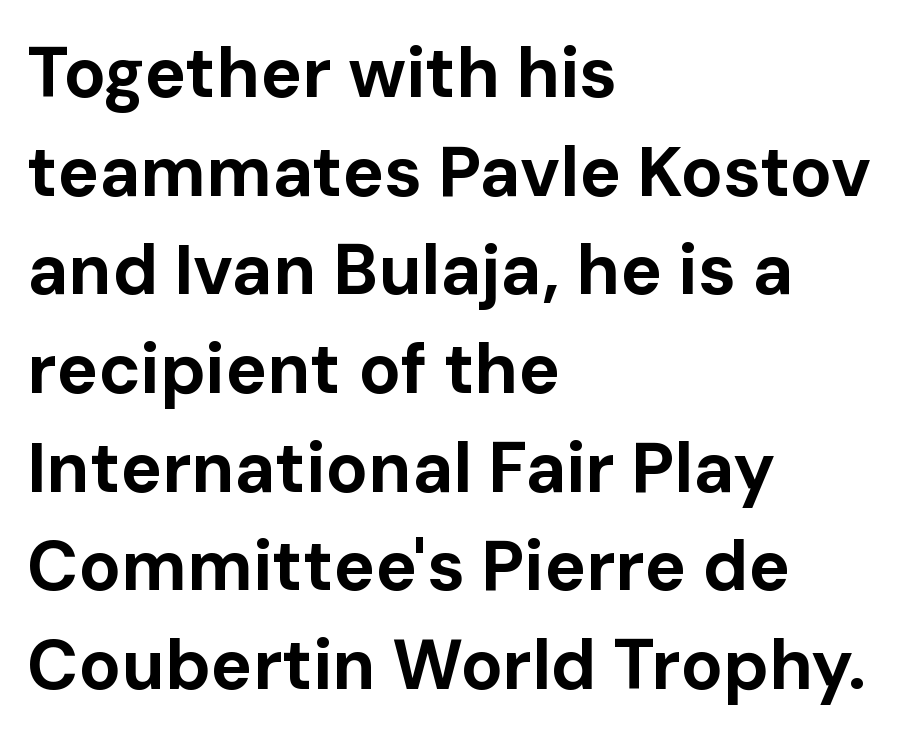
The image shows 70 px bold sans-serif type, upright; set left-aligned, normal line spacing (1.41x), normal letter spacing, not underlined; low stroke contrast and a medium x-height.
